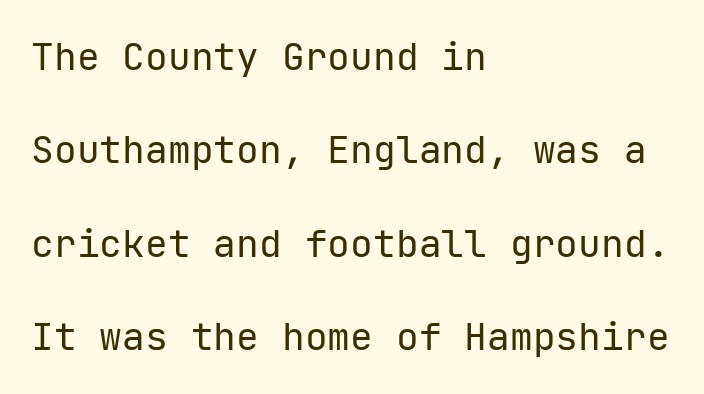
The image shows 38 px regular-weight sans-serif type, upright; set left-aligned, loose line spacing (2.46x), normal letter spacing, not underlined; low stroke contrast and a medium x-height.
